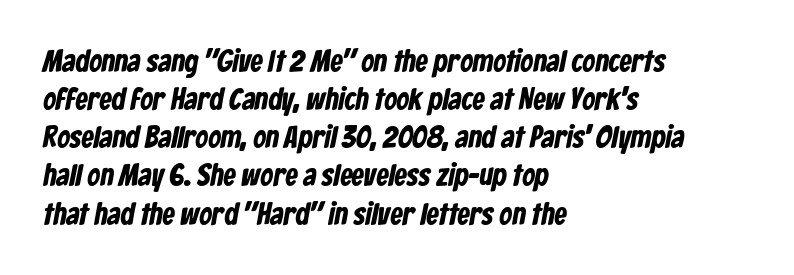
Q: Is the text bold? A: Yes.
Q: Is the typeface a serif or a sans-serif typeface? A: Sans-serif.
Q: Is the text underlined? A: No.
Q: How is the paragraph aligned? A: Left-aligned.
Q: Is the spacing between letters normal or unusually wide? A: Normal.
Q: Width (condensed, normal, or wide)? A: Condensed.
Q: Stroke contrast? A: Low.
Q: x-height? A: Medium.
Q: Monospaced? A: No.
